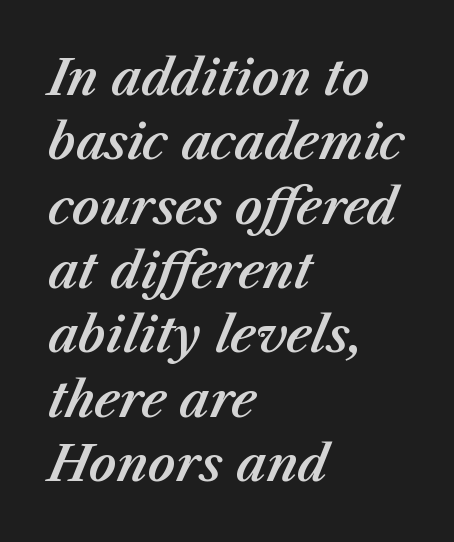
{"italic": "yes", "lean": "right", "slant_degrees": 23, "width": "normal", "stroke_contrast": "medium", "x_height": "medium", "monospaced": "no", "underline": "no", "align": "left", "line_spacing": "normal", "line_spacing_ratio": 1.34, "letter_spacing": "normal", "letter_spacing_em": 0.0, "glyph_px": 48}
